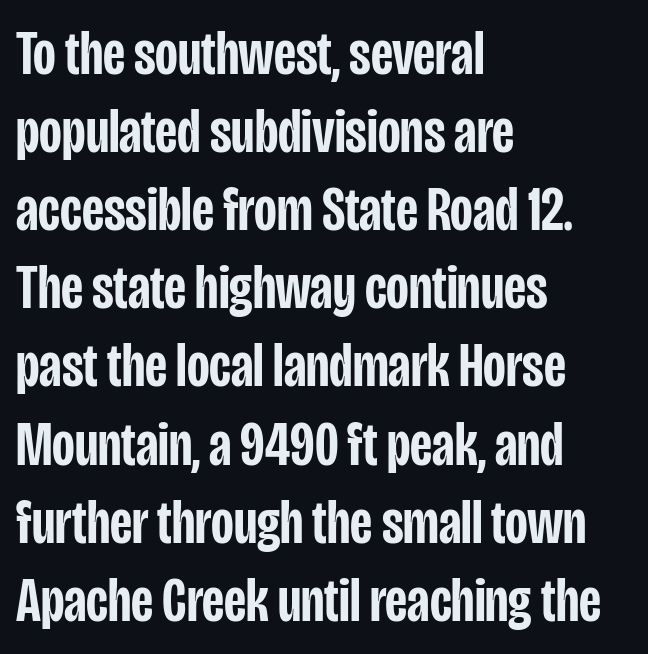
Q: Is the text bold? A: Semi-bold.
Q: Is the text italic (slanted)? A: No, it is upright.
Q: Is the typeface a serif or a sans-serif typeface? A: Sans-serif.
Q: Is the text underlined? A: No.
Q: How is the paragraph aligned? A: Left-aligned.
Q: Is the spacing between letters normal or unusually wide? A: Normal.
Q: Is the spacing between lines tight, normal or loose? A: Normal.
Q: Width (condensed, normal, or wide)? A: Condensed.
Q: Stroke contrast? A: Low.
Q: x-height? A: Large.
Q: Monospaced? A: No.
